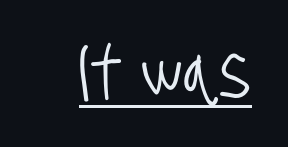
The image shows 72 px condensed sans-serif type; set normal letter spacing, underlined; low stroke contrast and a large x-height.
